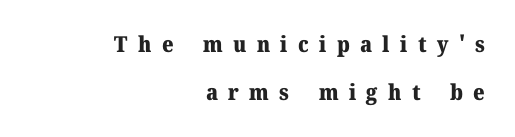
Q: Is the text bold? A: Yes.
Q: Is the text italic (slanted)? A: No, it is upright.
Q: Is the text underlined? A: No.
Q: How is the paragraph aligned? A: Right-aligned.
Q: Is the spacing between letters normal or unusually wide? A: Unusually wide.
Q: Is the spacing between lines tight, normal or loose? A: Loose.
